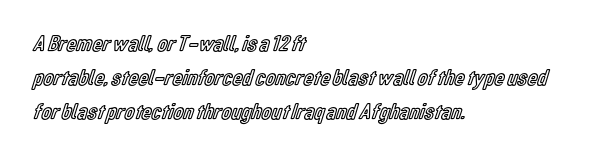
Q: Is the text italic (slanted)? A: Yes.
Q: Is the text underlined? A: No.
Q: How is the paragraph aligned? A: Left-aligned.
Q: Is the spacing between letters normal or unusually wide? A: Normal.
Q: Is the spacing between lines tight, normal or loose? A: Normal.
